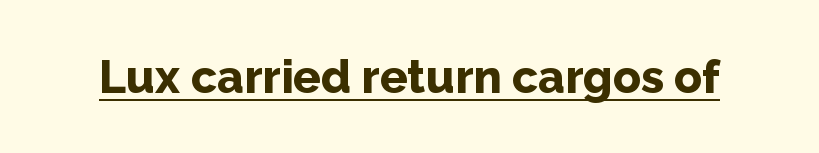
{"serif": "no", "italic": "no", "bold": "yes", "weight": "bold", "width": "normal", "stroke_contrast": "low", "x_height": "medium", "monospaced": "no", "underline": "yes", "letter_spacing": "normal", "letter_spacing_em": 0.0, "glyph_px": 46}
